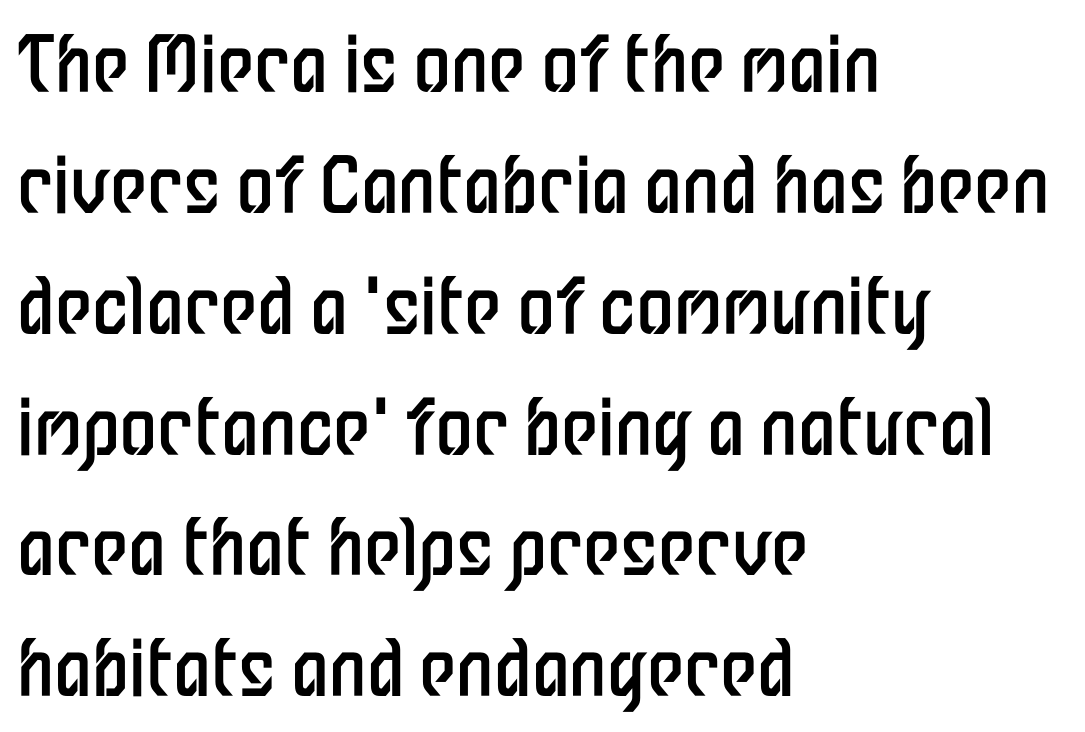
Q: Is the text bold? A: No.
Q: Is the text italic (slanted)? A: No, it is upright.
Q: Is the typeface a serif or a sans-serif typeface? A: Sans-serif.
Q: Is the text underlined? A: No.
Q: How is the paragraph aligned? A: Left-aligned.
Q: Is the spacing between letters normal or unusually wide? A: Normal.
Q: Is the spacing between lines tight, normal or loose? A: Normal.
Q: Width (condensed, normal, or wide)? A: Condensed.
Q: Stroke contrast? A: Low.
Q: x-height? A: Medium.
Q: Monospaced? A: No.
